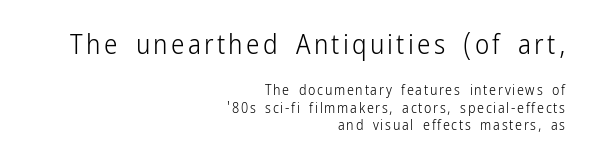
The image shows 27 px text type, upright; set right-aligned, normal line spacing (1.25x), not underlined; the first (top) block is 1.93x larger.
